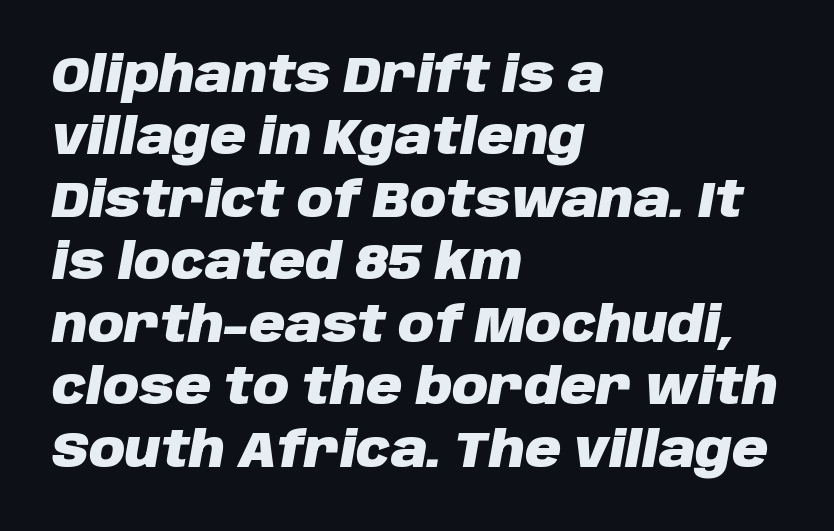
Leading: standard. The face used here is proportionally spaced, like ordinary book or web type. Weight: bold. Lines of text with bare space underneath. Each word holds together tightly as a unit, with standard inter-letter gaps.
